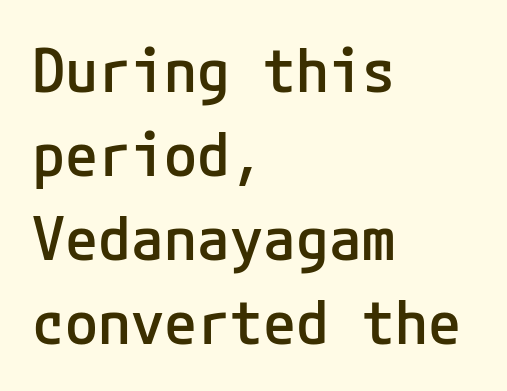
Tracking value appears to be zero — textbook default spacing. Characters remain perfectly vertical along every line. A sans-serif font was chosen for this passage. Students, this is semibold: more ink than regular, less than bold.
